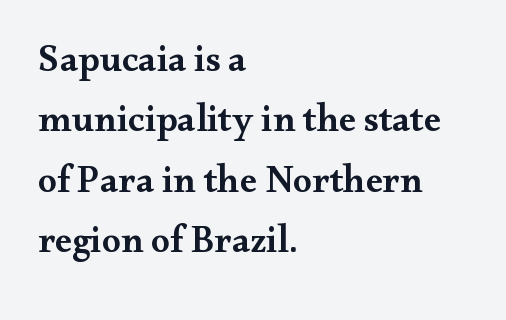
Q: Is the text bold? A: Semi-bold.
Q: Is the text italic (slanted)? A: No, it is upright.
Q: Is the typeface a serif or a sans-serif typeface? A: Serif.
Q: Is the text underlined? A: No.
Q: How is the paragraph aligned? A: Left-aligned.
Q: Is the spacing between letters normal or unusually wide? A: Normal.
Q: Is the spacing between lines tight, normal or loose? A: Normal.
Q: Width (condensed, normal, or wide)? A: Wide.
Q: Stroke contrast? A: Medium.
Q: x-height? A: Small.
Q: Monospaced? A: No.
